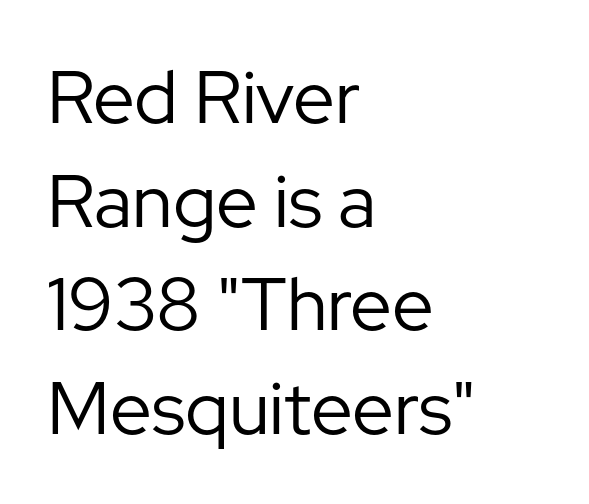
Q: Is the text bold? A: No.
Q: Is the text italic (slanted)? A: No, it is upright.
Q: Is the typeface a serif or a sans-serif typeface? A: Sans-serif.
Q: Is the text underlined? A: No.
Q: How is the paragraph aligned? A: Left-aligned.
Q: Is the spacing between letters normal or unusually wide? A: Normal.
Q: Is the spacing between lines tight, normal or loose? A: Normal.
Q: Width (condensed, normal, or wide)? A: Normal.
Q: Stroke contrast? A: Low.
Q: x-height? A: Medium.
Q: Monospaced? A: No.
